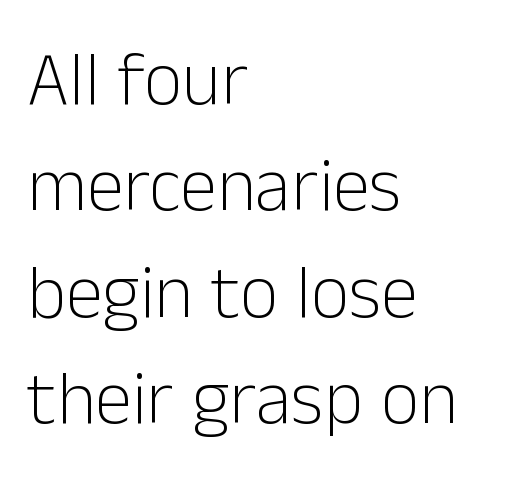
Q: Is the text bold? A: No.
Q: Is the text italic (slanted)? A: No, it is upright.
Q: Is the typeface a serif or a sans-serif typeface? A: Sans-serif.
Q: Is the text underlined? A: No.
Q: How is the paragraph aligned? A: Left-aligned.
Q: Is the spacing between letters normal or unusually wide? A: Normal.
Q: Is the spacing between lines tight, normal or loose? A: Normal.
Q: Width (condensed, normal, or wide)? A: Normal.
Q: Stroke contrast? A: Low.
Q: x-height? A: Medium.
Q: Monospaced? A: No.
